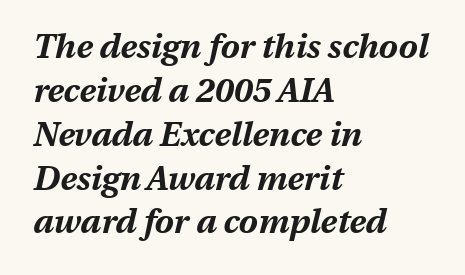
The image shows 34 px bold type, italic (leaning right); set left-aligned, normal line spacing (1.29x), normal letter spacing, not underlined; medium stroke contrast and a medium x-height.
